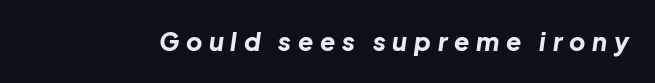
The image shows 25 px bold type, italic (leaning right); set unusually wide letter spacing (+0.27 em), not underlined.
